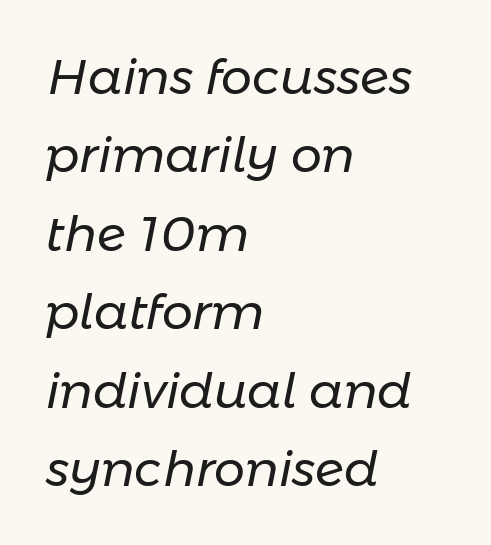
{"italic": "yes", "lean": "right", "slant_degrees": 11, "bold": "no", "weight": "regular", "width": "normal", "stroke_contrast": "low", "x_height": "medium", "monospaced": "no", "underline": "no", "align": "left", "line_spacing": "normal", "line_spacing_ratio": 1.6, "letter_spacing": "normal", "letter_spacing_em": 0.0, "glyph_px": 49}
